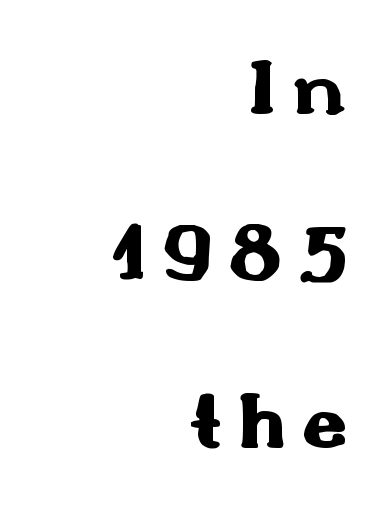
Q: Is the text bold? A: Yes.
Q: Is the text italic (slanted)? A: No, it is upright.
Q: Is the typeface a serif or a sans-serif typeface? A: Sans-serif.
Q: Is the text underlined? A: No.
Q: How is the paragraph aligned? A: Right-aligned.
Q: Is the spacing between letters normal or unusually wide? A: Unusually wide.
Q: Is the spacing between lines tight, normal or loose? A: Loose.
Q: Width (condensed, normal, or wide)? A: Wide.
Q: Stroke contrast? A: Medium.
Q: x-height? A: Small.
Q: Monospaced? A: No.
